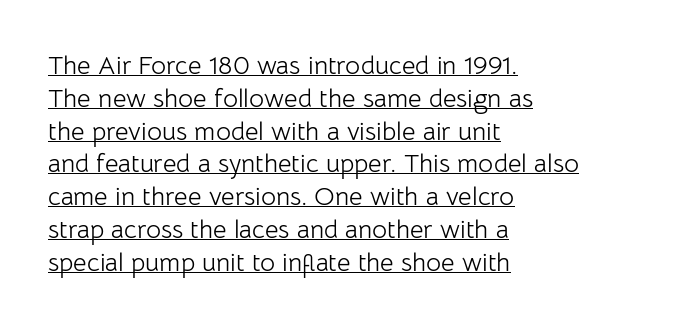
Is the stroke heavy? The answer is a plain regular-or-lighter. In terms of posture, this sample is upright. The face used here is rendered with its standard letterfit. The lines sit at an ordinary, default distance from one another. Descenders here cross a horizontal rule under the line.
